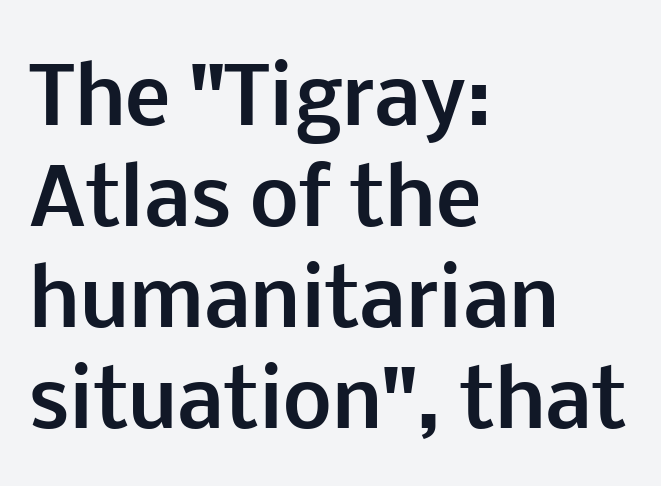
Nothing unusual about the tracking: characters are spaced as the font intends. No italicization has been applied; the sample stays upright. Has an underline been added? It has not. The rendering uses a bold face; every stroke is thick and dark.
